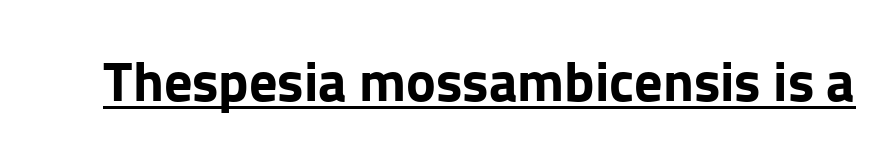
The image shows 56 px bold sans-serif type, upright; set normal letter spacing, underlined; low stroke contrast and a medium x-height.
